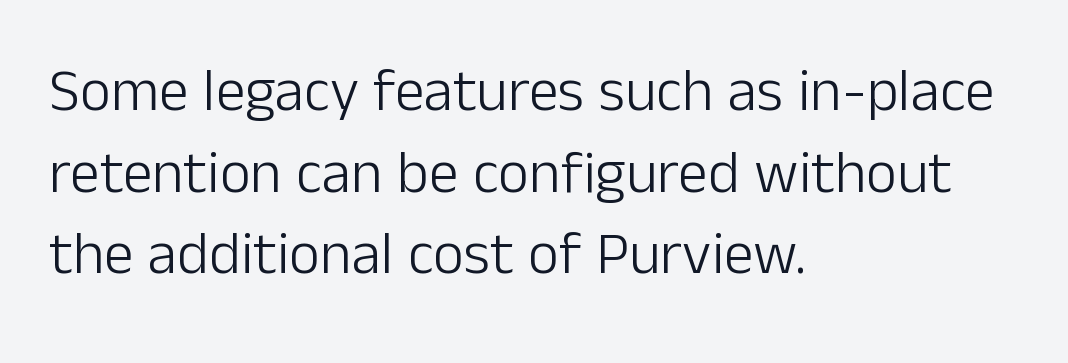
The image shows 60 px light sans-serif type, upright; set left-aligned, normal line spacing (1.36x), normal letter spacing, not underlined; low stroke contrast and a medium x-height.
